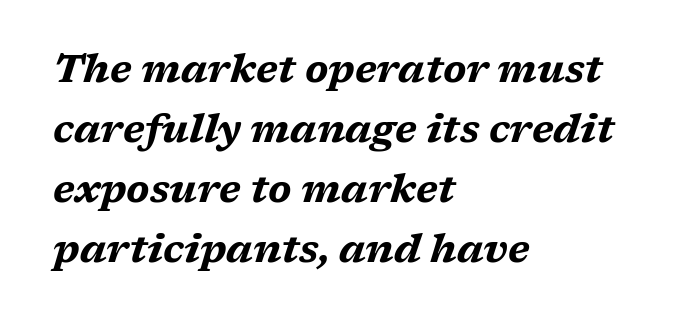
Q: Is the text bold? A: Yes.
Q: Is the text italic (slanted)? A: Yes, it leans right by about 17 degrees.
Q: Is the text underlined? A: No.
Q: How is the paragraph aligned? A: Left-aligned.
Q: Is the spacing between letters normal or unusually wide? A: Normal.
Q: Is the spacing between lines tight, normal or loose? A: Normal.
Q: Width (condensed, normal, or wide)? A: Wide.
Q: Stroke contrast? A: Medium.
Q: x-height? A: Medium.
Q: Monospaced? A: No.
